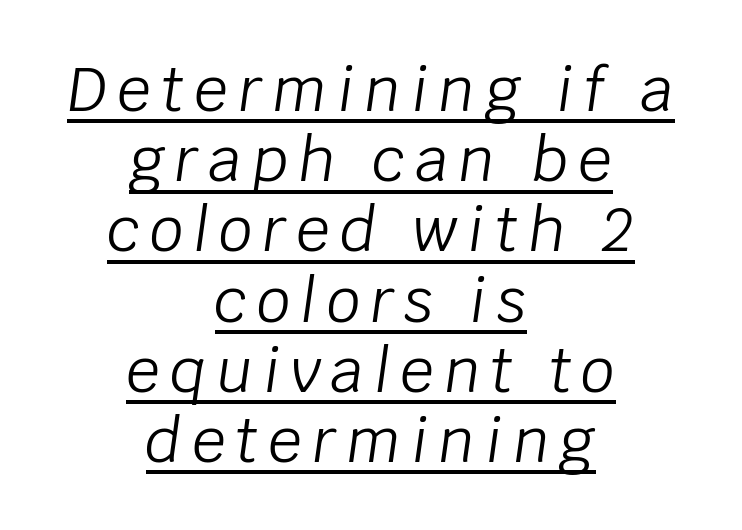
One-word summary of the alignment: center. Looks like regular typesetting: each glyph gets only the width it needs. You can tell it's italic because the verticals aren't actually vertical. This is underlined copy, the kind a proofreader might mark for attention. A quiet, ordinary-to-light weight characterises the typeface.
